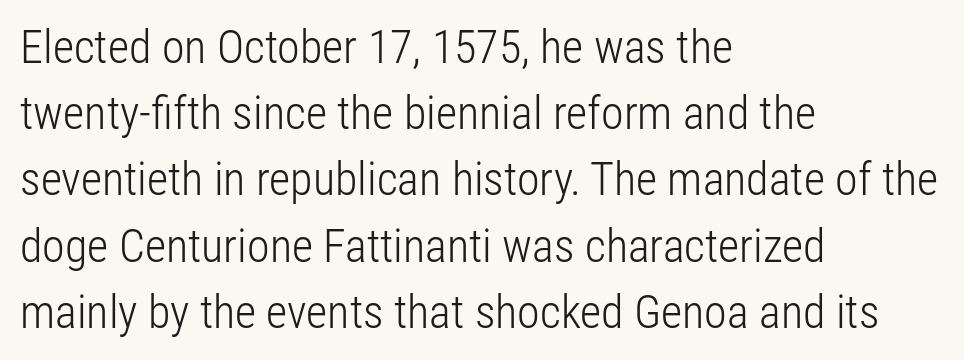
{"serif": "no", "italic": "no", "bold": "no", "weight": "light", "width": "condensed", "stroke_contrast": "low", "x_height": "medium", "monospaced": "no", "underline": "no", "align": "left", "line_spacing": "normal", "line_spacing_ratio": 1.44, "letter_spacing": "normal", "letter_spacing_em": 0.0, "glyph_px": 46}
